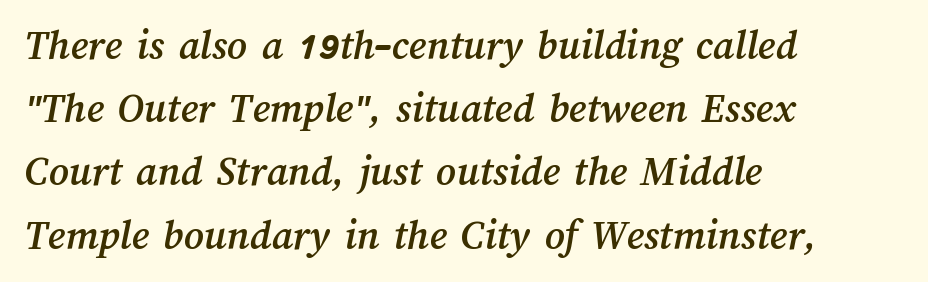
{"width": "normal", "stroke_contrast": "medium", "x_height": "medium", "monospaced": "no", "underline": "no", "align": "left", "line_spacing": "normal", "line_spacing_ratio": 1.47, "letter_spacing": "normal", "letter_spacing_em": 0.0, "glyph_px": 43}
